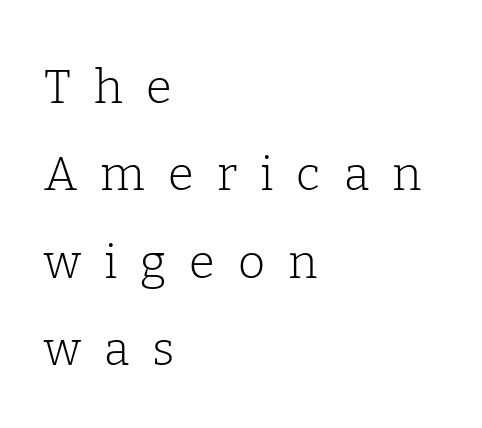
{"serif": "yes", "italic": "no", "bold": "no", "weight": "light", "width": "normal", "stroke_contrast": "low", "x_height": "medium", "monospaced": "no", "underline": "no", "align": "left", "line_spacing_ratio": 1.86, "letter_spacing": "wide", "letter_spacing_em": 0.49, "glyph_px": 47}
